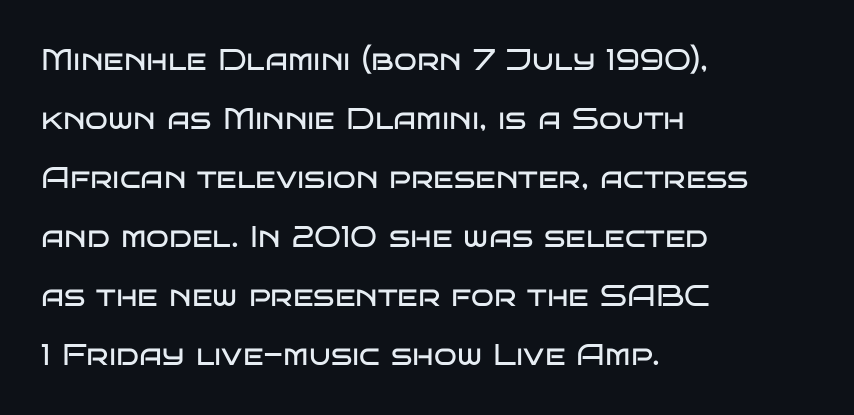
A classic flush-left, rag-right setting is used for this passage. Rule under the text: the space is simply empty. In terms of posture, this sample is upright. Loosely led — the rows are spread out. Between one letter and the next there's only the usual sliver of space. Think standard paragraph weight, or any step lighter than that.
